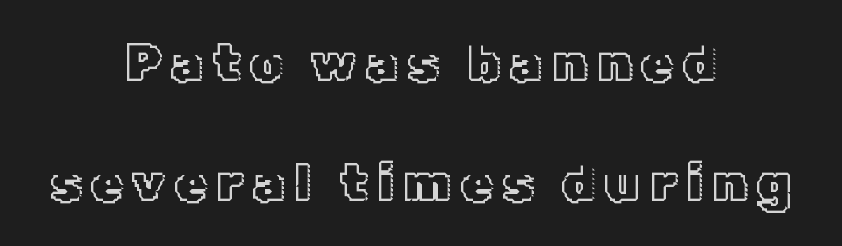
The whitespace from short lines is split evenly between both sides. The specimen reads as upright at a glance. A great deal of white space separates one row of letters from the next. The rendering uses natural spacing where letterforms have individual widths. Words float on clear page, feet unadorned.
